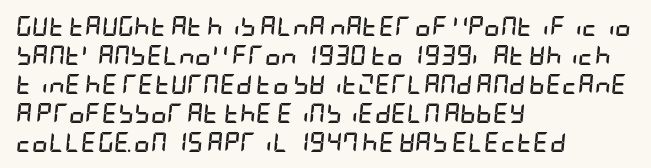
{"italic": "yes", "lean": "right", "slant_degrees": 5, "bold": "yes", "underline": "no", "align": "left", "line_spacing": "normal", "line_spacing_ratio": 1.45, "letter_spacing": "normal", "letter_spacing_em": 0.0, "glyph_px": 20}
